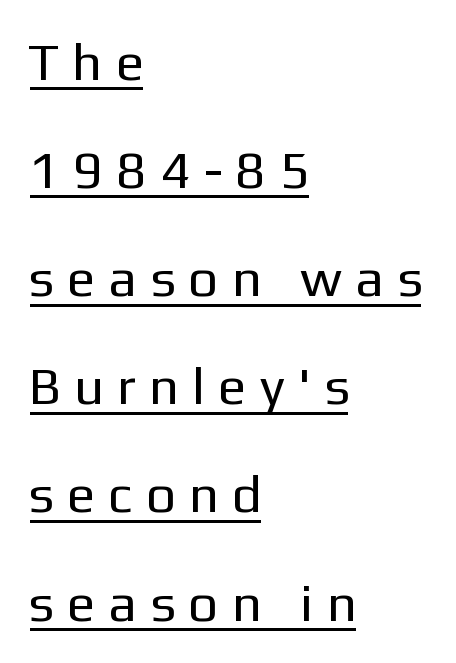
The face used here is proportionally spaced, like ordinary book or web type. Tracking here is generous; glyphs stand well apart from one another. Check the space under the baseline: a stroke is drawn there. To sum up the face: it is a sans, with no serifs.
